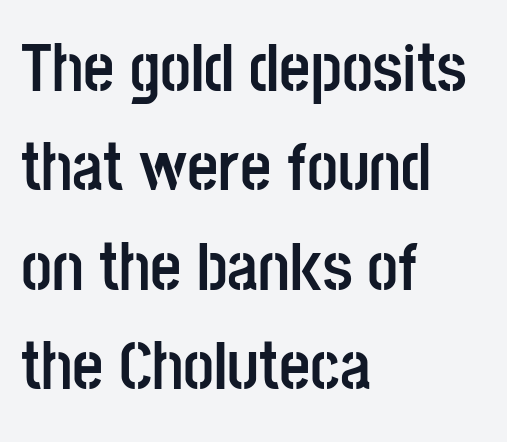
Q: Is the text bold? A: Yes.
Q: Is the text italic (slanted)? A: No, it is upright.
Q: Is the typeface a serif or a sans-serif typeface? A: Sans-serif.
Q: Is the text underlined? A: No.
Q: How is the paragraph aligned? A: Left-aligned.
Q: Is the spacing between letters normal or unusually wide? A: Normal.
Q: Is the spacing between lines tight, normal or loose? A: Normal.
Q: Width (condensed, normal, or wide)? A: Condensed.
Q: Stroke contrast? A: Low.
Q: x-height? A: Large.
Q: Monospaced? A: No.
